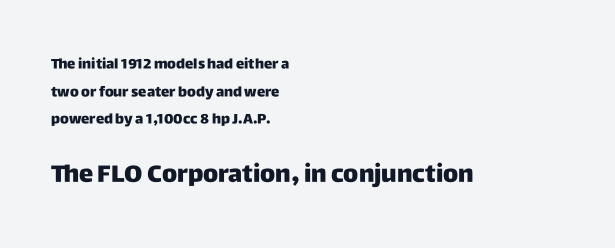
Q: Is the text bold? A: Yes.
Q: Is the text italic (slanted)? A: No, it is upright.
Q: Is the text underlined? A: No.
Q: How is the paragraph aligned? A: Left-aligned.
Q: Is the spacing between letters normal or unusually wide? A: Normal.
Q: Is the spacing between lines tight, normal or loose? A: Loose.
Q: Which block of text is set in a larger size, the first (top) or the second (bottom)? A: The second (bottom) one.
